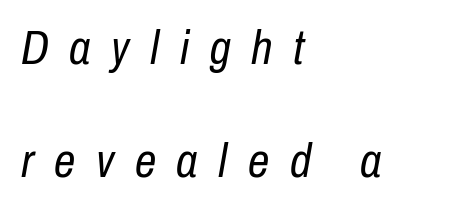
Q: Is the text bold? A: No.
Q: Is the text italic (slanted)? A: Yes, it leans right by about 10 degrees.
Q: Is the text underlined? A: No.
Q: How is the paragraph aligned? A: Left-aligned.
Q: Is the spacing between letters normal or unusually wide? A: Unusually wide.
Q: Is the spacing between lines tight, normal or loose? A: Loose.
Q: Width (condensed, normal, or wide)? A: Condensed.
Q: Stroke contrast? A: Low.
Q: x-height? A: Medium.
Q: Monospaced? A: No.
